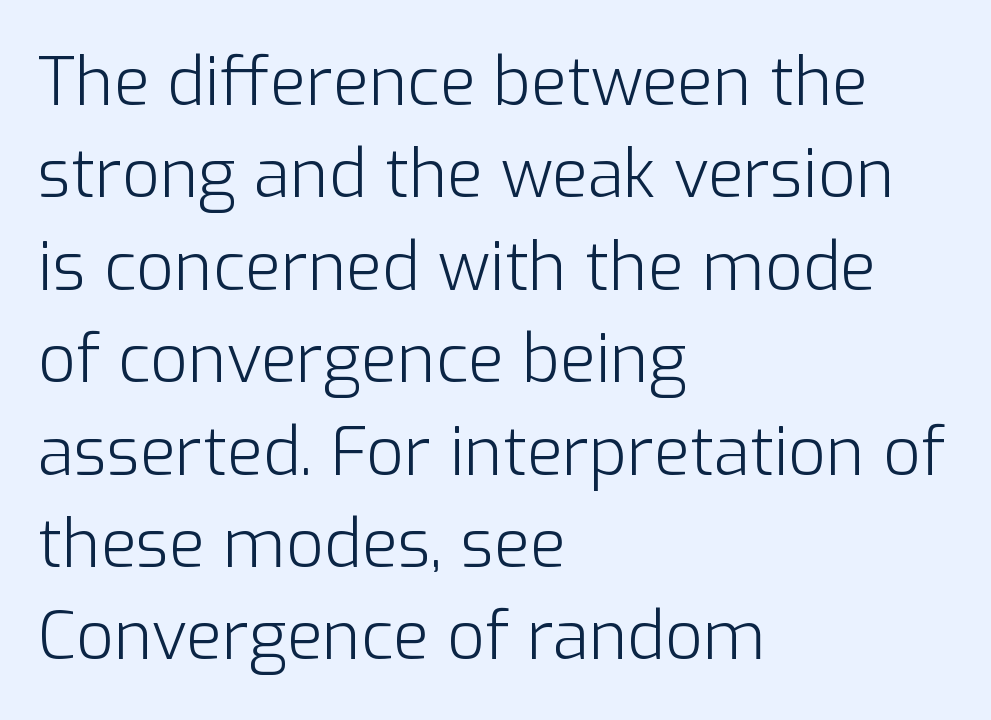
{"serif": "no", "italic": "no", "bold": "no", "weight": "light", "width": "normal", "stroke_contrast": "low", "x_height": "medium", "monospaced": "no", "underline": "no", "align": "left", "line_spacing": "normal", "line_spacing_ratio": 1.4, "letter_spacing": "normal", "letter_spacing_em": 0.0, "glyph_px": 66}
